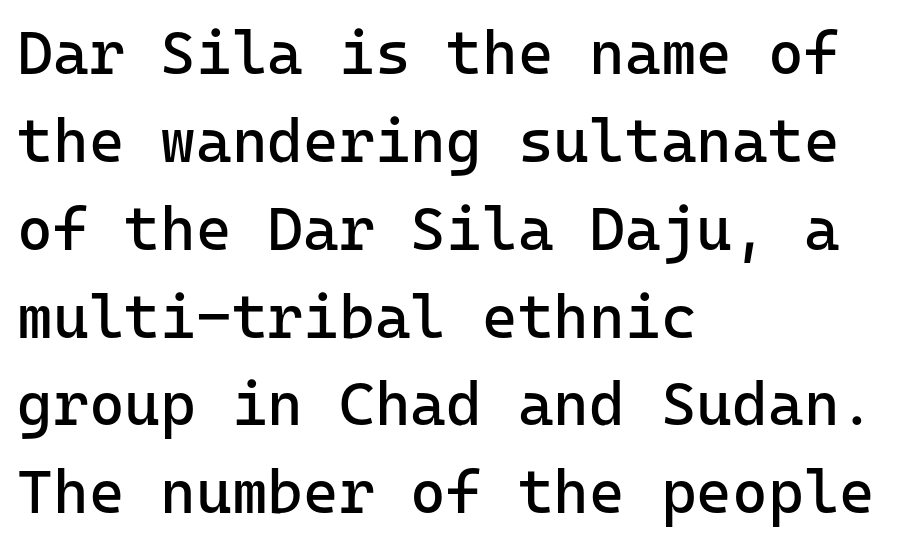
Q: Is the text bold? A: No.
Q: Is the text italic (slanted)? A: No, it is upright.
Q: Is the typeface a serif or a sans-serif typeface? A: Sans-serif.
Q: Is the text underlined? A: No.
Q: How is the paragraph aligned? A: Left-aligned.
Q: Is the spacing between letters normal or unusually wide? A: Normal.
Q: Is the spacing between lines tight, normal or loose? A: Normal.
Q: Width (condensed, normal, or wide)? A: Normal.
Q: Stroke contrast? A: Low.
Q: x-height? A: Medium.
